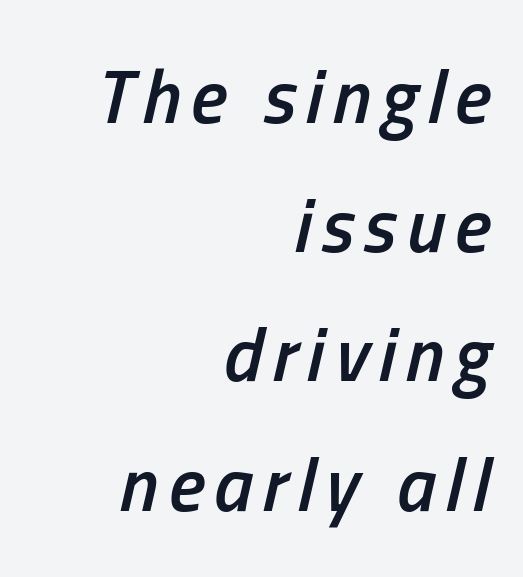
{"italic": "yes", "lean": "right", "slant_degrees": 13, "bold": "semi", "weight": "semibold", "width": "condensed", "stroke_contrast": "low", "x_height": "medium", "monospaced": "no", "underline": "no", "align": "right", "line_spacing": "normal", "line_spacing_ratio": 1.7, "glyph_px": 76}
